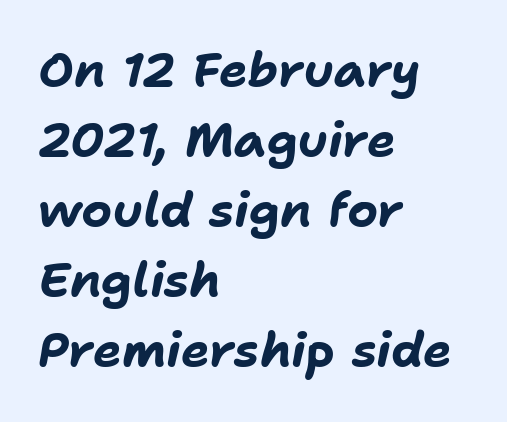
The face used here has the dense, thick strokes of a bold. Characters follow at the spacing the type designer built in. Each letter keeps its own natural width here, so spacing adapts to shape. Honestly, the row spacing looks completely unremarkable. Posture: slanted. Casual observation: everything's shoved over to the left.
